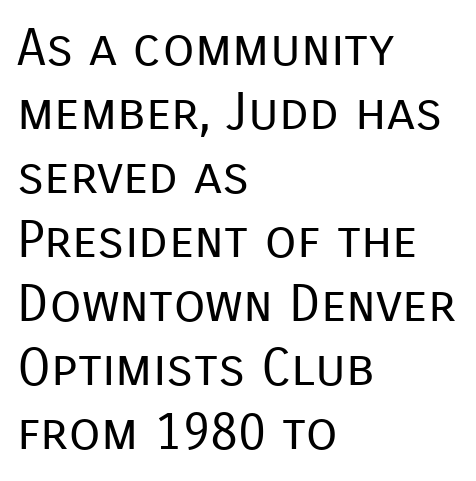
The image shows 52 px regular-weight sans-serif type, upright; set left-aligned, line spacing 1.23x, normal letter spacing, not underlined; low stroke contrast and a medium x-height.
